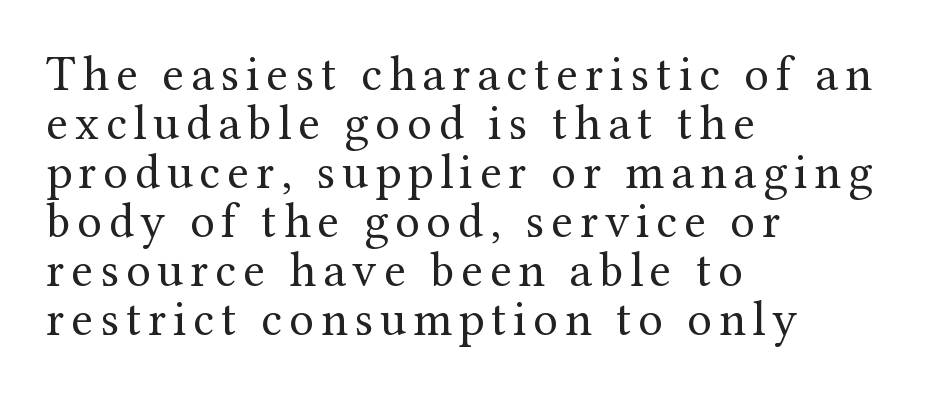
{"serif": "yes", "italic": "no", "bold": "no", "weight": "regular", "width": "normal", "stroke_contrast": "medium", "x_height": "medium", "monospaced": "no", "underline": "no", "align": "left", "line_spacing": "tight", "line_spacing_ratio": 1.0, "glyph_px": 49}
